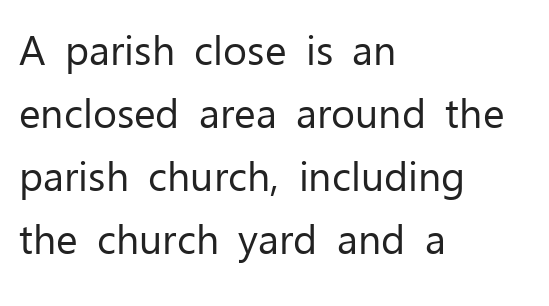
The image shows 41 px regular-weight sans-serif type, upright; set left-aligned, normal line spacing (1.54x), normal letter spacing, not underlined; low stroke contrast and a medium x-height.
